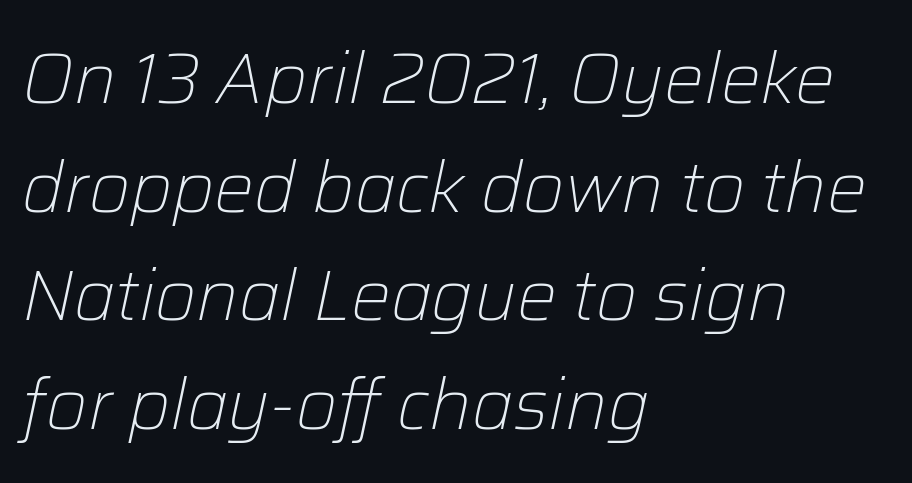
{"italic": "yes", "lean": "right", "slant_degrees": 12, "bold": "no", "weight": "light", "width": "normal", "stroke_contrast": "low", "x_height": "medium", "monospaced": "no", "underline": "no", "align": "left", "line_spacing": "normal", "line_spacing_ratio": 1.53, "letter_spacing": "normal", "letter_spacing_em": 0.0, "glyph_px": 71}
